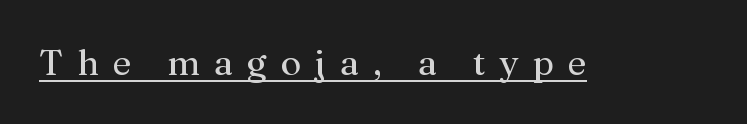
Q: Is the text bold? A: No.
Q: Is the text italic (slanted)? A: No, it is upright.
Q: Is the typeface a serif or a sans-serif typeface? A: Serif.
Q: Is the text underlined? A: Yes.
Q: Is the spacing between letters normal or unusually wide? A: Unusually wide.
Q: Width (condensed, normal, or wide)? A: Normal.
Q: Stroke contrast? A: Medium.
Q: x-height? A: Medium.
Q: Monospaced? A: No.
